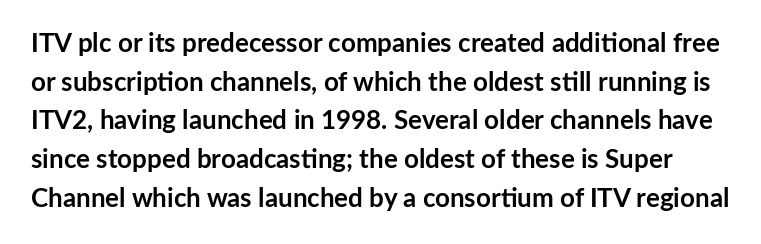
Q: Is the text bold? A: Yes.
Q: Is the text italic (slanted)? A: No, it is upright.
Q: Is the text underlined? A: No.
Q: Is the spacing between letters normal or unusually wide? A: Normal.
Q: Is the spacing between lines tight, normal or loose? A: Normal.
